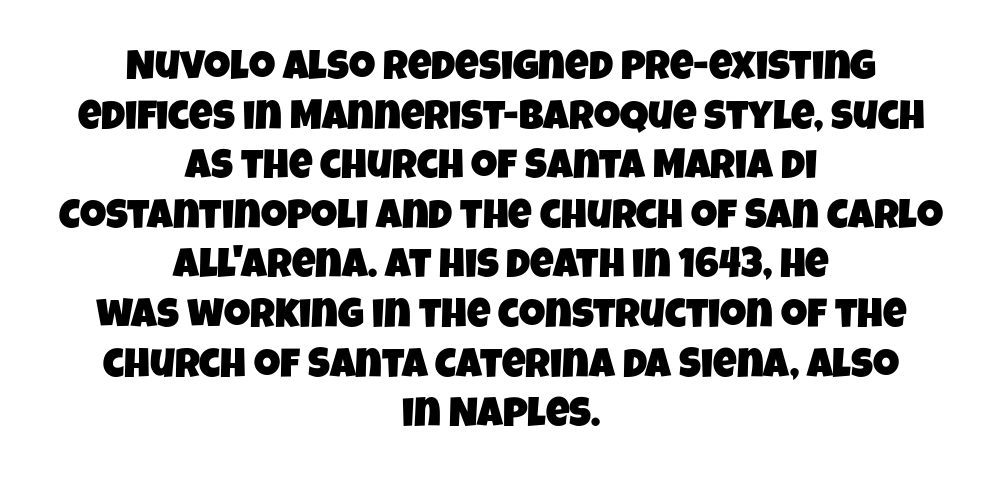
The image shows 41 px condensed sans-serif type; set centered, line spacing 1.21x, normal letter spacing, not underlined; low stroke contrast and a large x-height.
